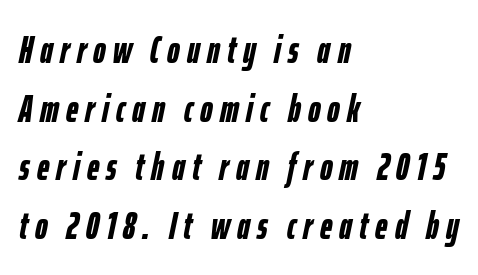
{"italic": "yes", "lean": "right", "slant_degrees": 12, "bold": "yes", "weight": "semibold", "width": "condensed", "stroke_contrast": "low", "x_height": "medium", "monospaced": "no", "underline": "no", "align": "left", "line_spacing": "normal", "line_spacing_ratio": 1.54, "glyph_px": 38}
